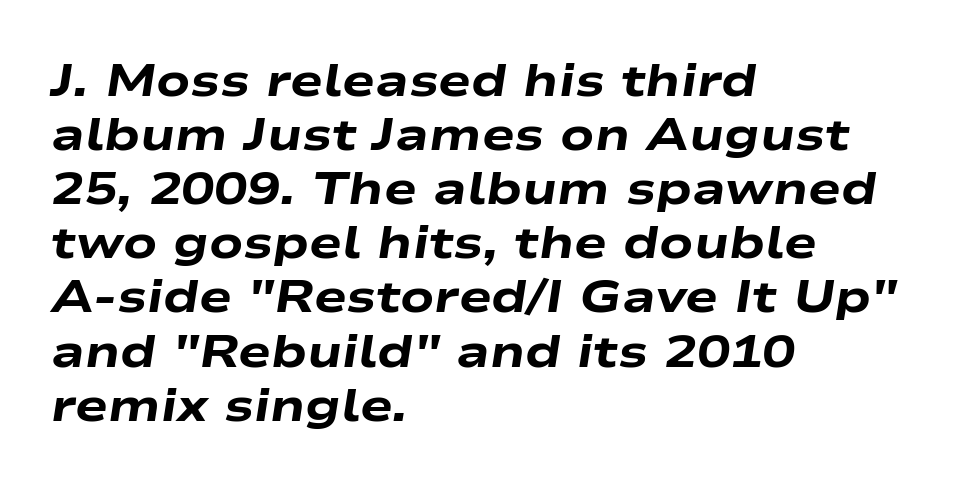
Weight check: bold — yes, fully. These lines stack with their left ends in a neat column. The text carries the slant typical of an italic or oblique font. Spacing verdict: proportional, widths tailored to each character. Clear beneath every line of the passage.
